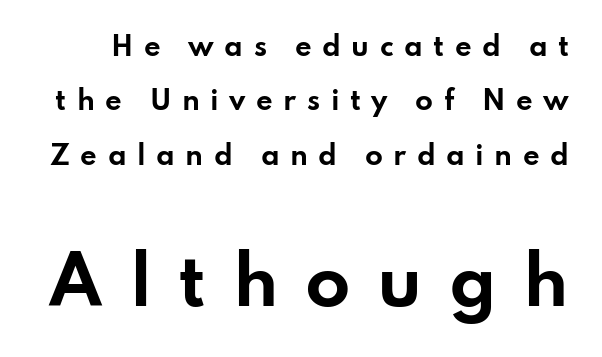
Is this a fixed-width face? No — the glyphs have proportional, varying widths. Nope, not italic — everything's standing straight. Only glyphs here, with clear space below each row. Size hierarchy here favors the trailing block over the leading one. The text was rendered using a sans face with plain stroke endings. Quick note: interline space is abundant.
